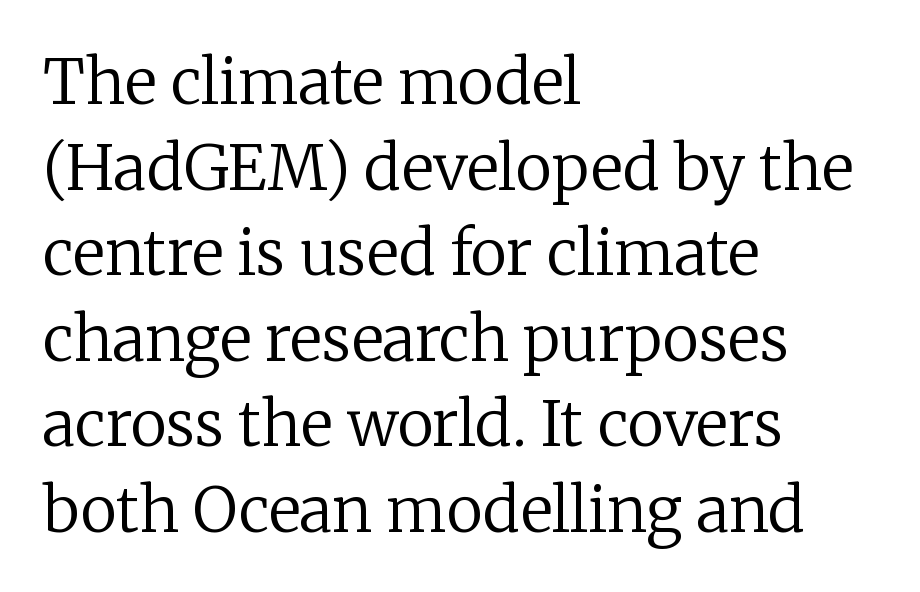
The image shows 62 px regular-weight serif type, upright; set left-aligned, normal line spacing (1.38x), normal letter spacing, not underlined; low stroke contrast and a medium x-height.
